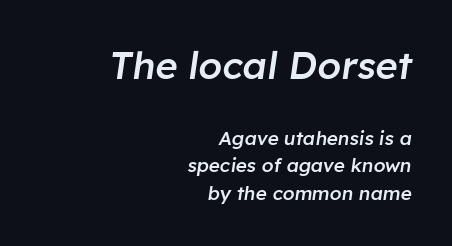
The image shows 38 px semibold type, italic (leaning right); set right-aligned, normal line spacing (1.44x), normal letter spacing, not underlined; the first (top) block is 2.0x larger; low stroke contrast and a medium x-height.
